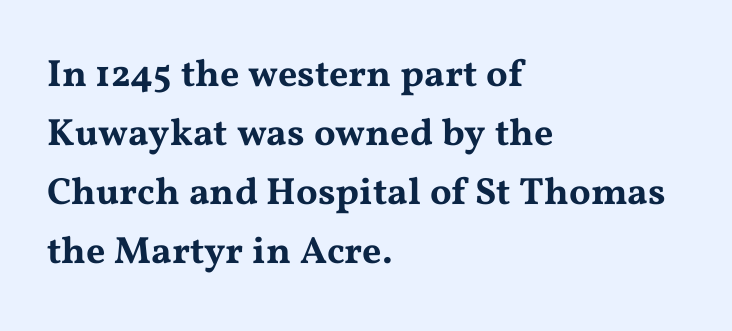
The image shows 38 px wide serif type, upright; set left-aligned, normal line spacing (1.55x), normal letter spacing, not underlined; medium stroke contrast and a medium x-height.
